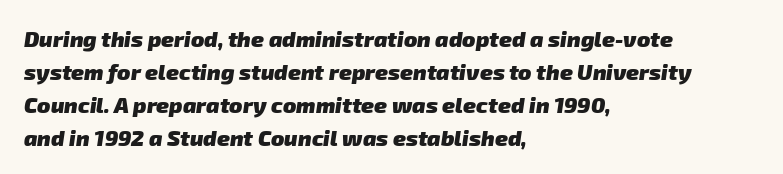
The words here are not underlined. The gaps between neighbouring characters are ordinary and unremarkable. The strokes are fattened all the way to bold. Summary of vertical rhythm: regular, with standard interline spacing. The paragraph has a hard left edge and a soft right edge.
